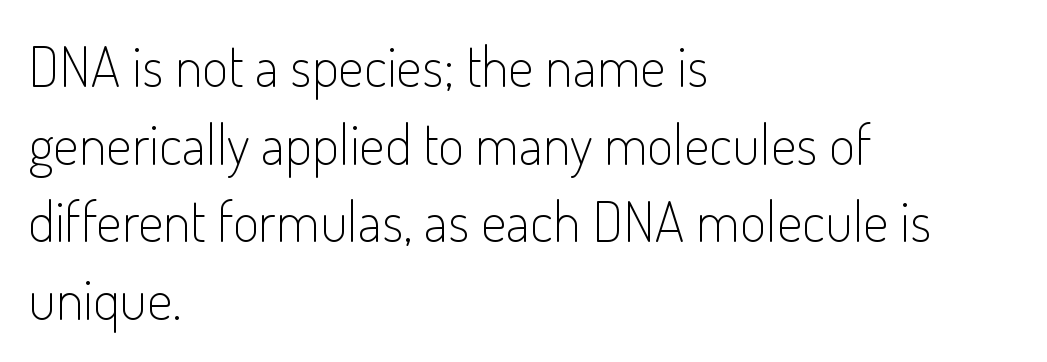
The rendering shows plain stroke endings on the letterforms — a sans-serif design. The weight would be labelled regular, book, light, or lighter still. Do the characters align in a grid? No, the font is proportional. The block of text has a typical density, with ordinary space between rows.
